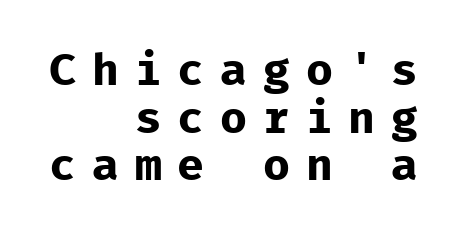
{"serif": "no", "italic": "no", "bold": "yes", "weight": "bold", "width": "normal", "stroke_contrast": "low", "x_height": "medium", "monospaced": "yes", "underline": "no", "align": "right", "line_spacing": "tight", "line_spacing_ratio": 1.06, "letter_spacing": "wide", "letter_spacing_em": 0.35, "glyph_px": 45}
